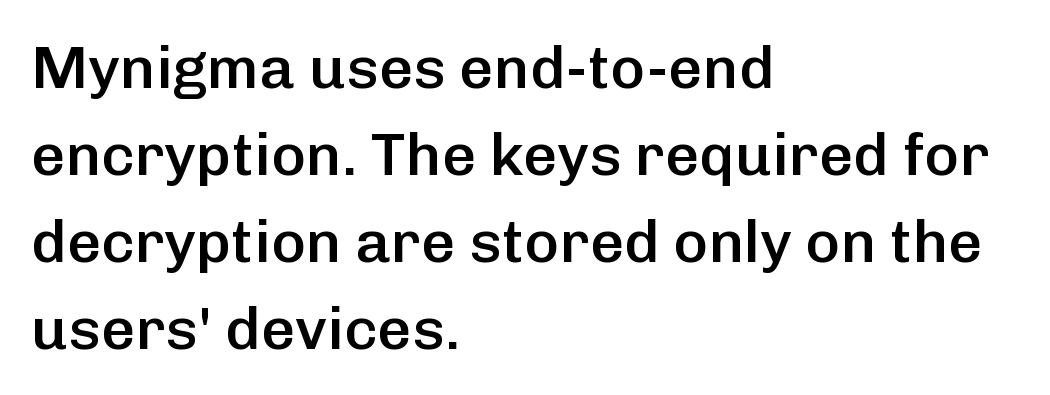
The image shows 60 px semibold sans-serif type, upright; set left-aligned, normal line spacing (1.45x), normal letter spacing, not underlined; low stroke contrast and a medium x-height.
